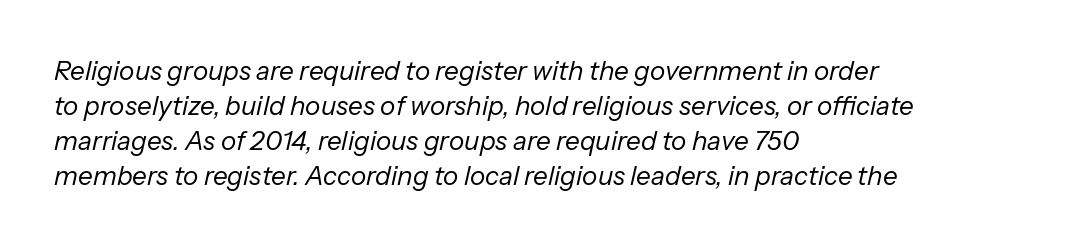
{"italic": "yes", "lean": "right", "slant_degrees": 13, "bold": "no", "underline": "no", "align": "left", "line_spacing": "normal", "line_spacing_ratio": 1.34, "letter_spacing": "normal", "letter_spacing_em": 0.0, "glyph_px": 26}
